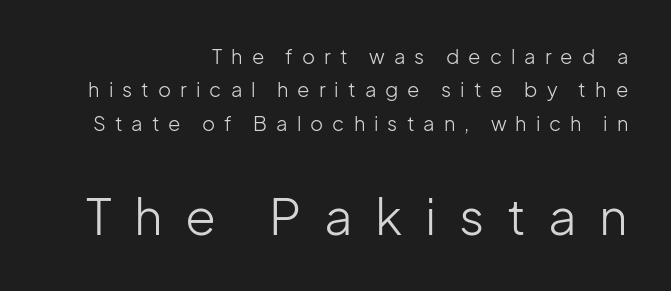
The glyphs in this specimen are sans serif. Character size in the trailing block exceeds that of the leading block. No italicization has been applied; the sample stays upright. Stems here are at most as thick as an everyday book face. The foot of each line stays bare and open.
